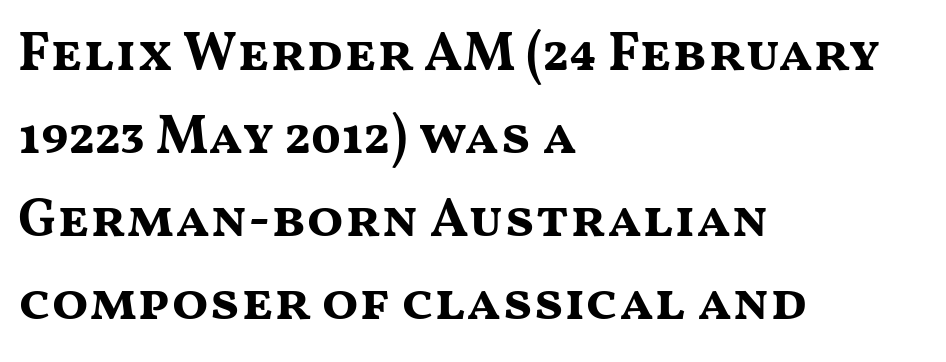
The image shows 54 px bold, wide sans-serif type, upright; set left-aligned, normal line spacing (1.54x), normal letter spacing, not underlined; medium stroke contrast and a medium x-height.
